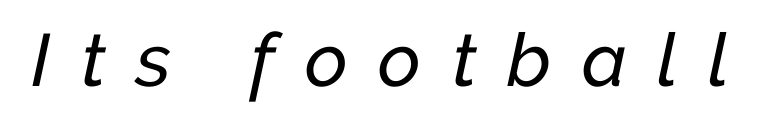
Descender tails drop into unmarked territory. The tracking jumps out immediately: characters are airy and widely separated. Spacing verdict: proportional, widths tailored to each character. The letters are slanted; this is an italic face.
